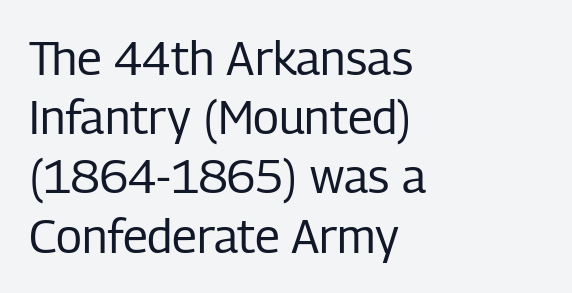
The image shows 47 px regular-weight, condensed sans-serif type, upright; set left-aligned, normal line spacing (1.26x), normal letter spacing, not underlined; low stroke contrast and a medium x-height.
